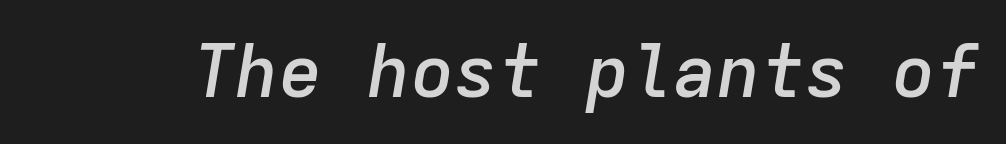
Characters are canted at an angle relative to the baseline's perpendicular. Plain, unruled lines of type. Does extra space separate the letters? No, they use regular spacing. Note the uniform advance width — an 'i' takes as much space as an 'm'. Weight: semibold (demi).
